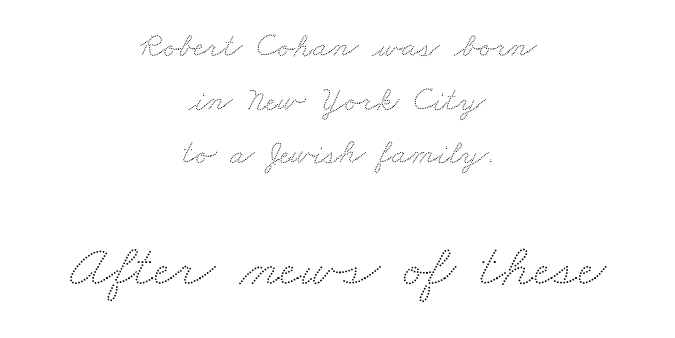
Q: Is the text underlined? A: No.
Q: How is the paragraph aligned? A: Centered.
Q: Is the spacing between letters normal or unusually wide? A: Normal.
Q: Is the spacing between lines tight, normal or loose? A: Normal.
Q: Which block of text is set in a larger size, the first (top) or the second (bottom)? A: The second (bottom) one.
Q: Width (condensed, normal, or wide)? A: Wide.
Q: Stroke contrast? A: Low.
Q: x-height? A: Small.
Q: Monospaced? A: No.
